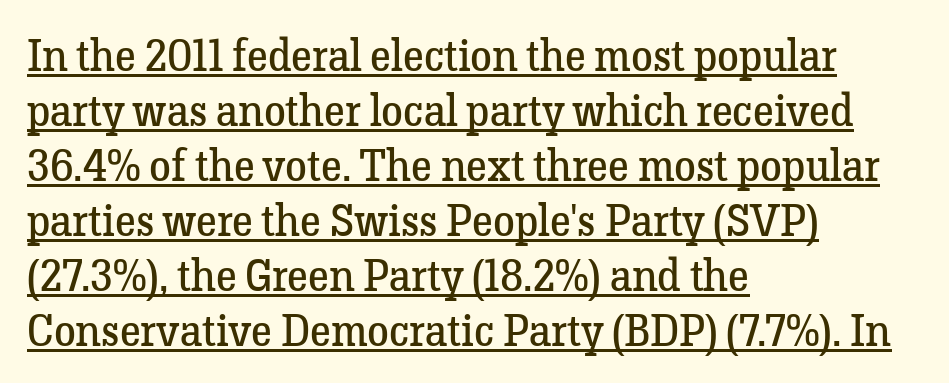
{"serif": "yes", "italic": "no", "bold": "no", "weight": "regular", "width": "normal", "stroke_contrast": "low", "x_height": "medium", "monospaced": "no", "underline": "yes", "align": "left", "line_spacing": "normal", "line_spacing_ratio": 1.25, "letter_spacing": "normal", "letter_spacing_em": 0.0, "glyph_px": 44}
